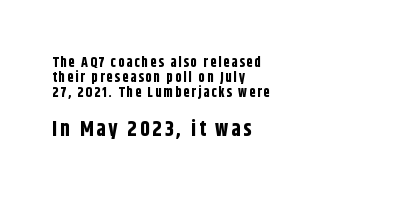
Descenders hang freely into open space. The glyphs have the mass of a bold cut. The paragraph has a hard left edge and a soft right edge. The passage shown stacks its lines with hardly any gap. Italic: no, the glyphs are upright roman.
